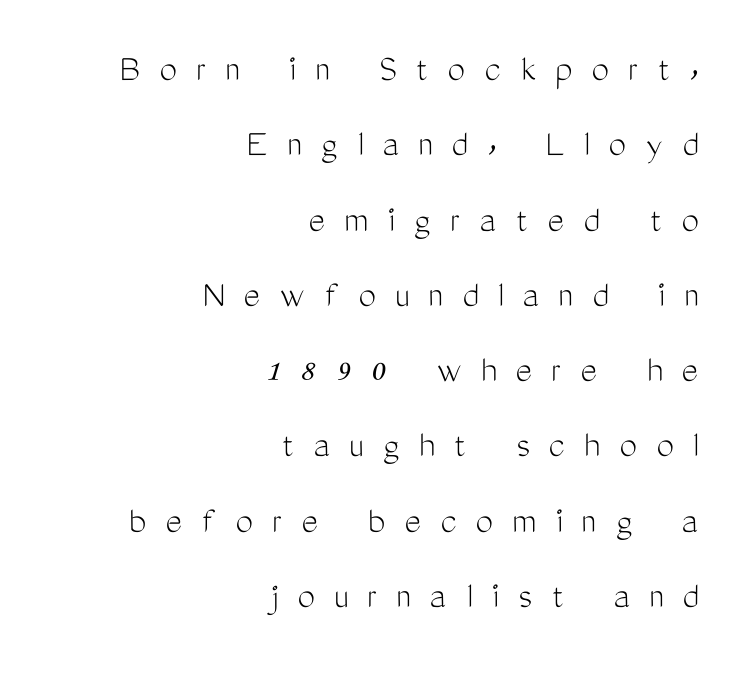
Q: Is the text bold? A: No.
Q: Is the text italic (slanted)? A: No, it is upright.
Q: Is the typeface a serif or a sans-serif typeface? A: Sans-serif.
Q: Is the text underlined? A: No.
Q: How is the paragraph aligned? A: Right-aligned.
Q: Is the spacing between letters normal or unusually wide? A: Unusually wide.
Q: Is the spacing between lines tight, normal or loose? A: Loose.
Q: Width (condensed, normal, or wide)? A: Condensed.
Q: Stroke contrast? A: Medium.
Q: x-height? A: Medium.
Q: Monospaced? A: No.
